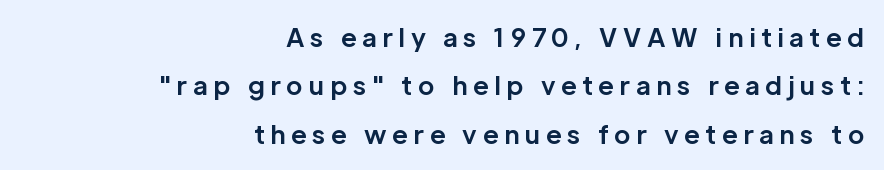
Q: Is the text bold? A: Yes.
Q: Is the text italic (slanted)? A: No, it is upright.
Q: Is the text underlined? A: No.
Q: How is the paragraph aligned? A: Right-aligned.
Q: Is the spacing between letters normal or unusually wide? A: Unusually wide.
Q: Is the spacing between lines tight, normal or loose? A: Loose.
